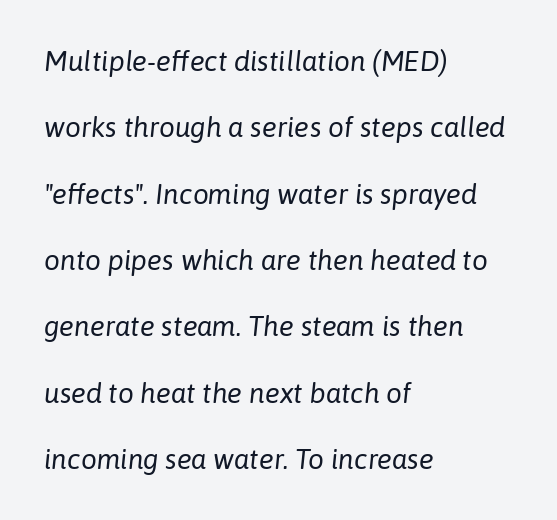
The face used here is proportionally spaced, like ordinary book or web type. Does the lettering tilt? It does — this is italic. The cut favours lightness, reaching ordinary text weight at its darkest. This rendering features lettering with no underline. Tracking here is standard; glyphs follow each other at the usual distance. What's the leading like? Stretched, with rows far apart.
